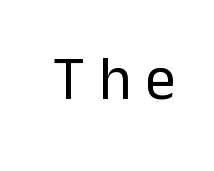
{"serif": "no", "italic": "no", "bold": "no", "weight": "regular", "width": "normal", "stroke_contrast": "low", "x_height": "medium", "monospaced": "no", "underline": "no", "letter_spacing": "wide", "letter_spacing_em": 0.22, "glyph_px": 61}
